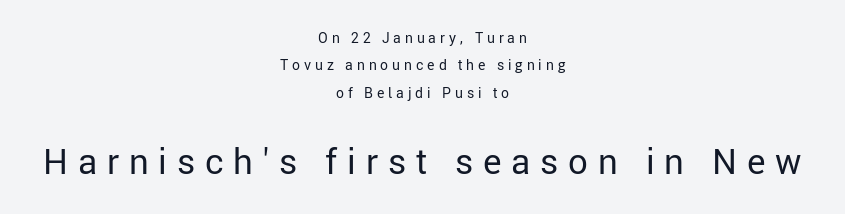
The image shows 35 px regular-weight sans-serif type, upright; set centered, loose line spacing (1.96x), unusually wide letter spacing (+0.28 em), not underlined; the second (bottom) block is 2.5x larger; low stroke contrast and a medium x-height.
